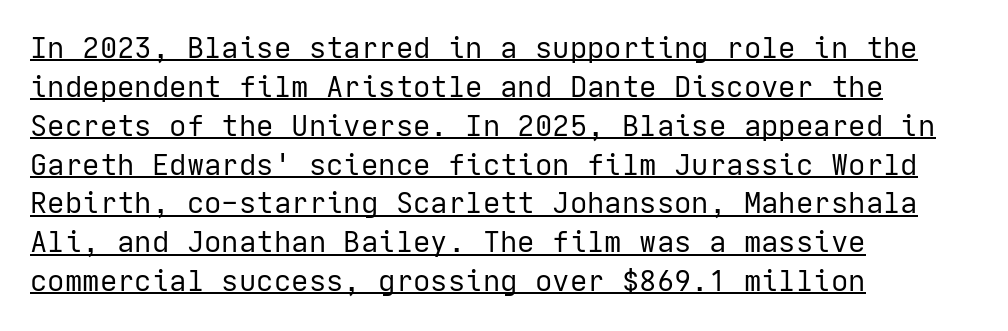
These glyphs show unthickened strokes, regular width or finer. The designer left line spacing at the default. This rendering leaves character spacing at its baseline value. A rule runs beneath these lines of type. Observe the absence of serifs on each vertical stroke in this sample. The rendering anchors every line to the left-hand side.
